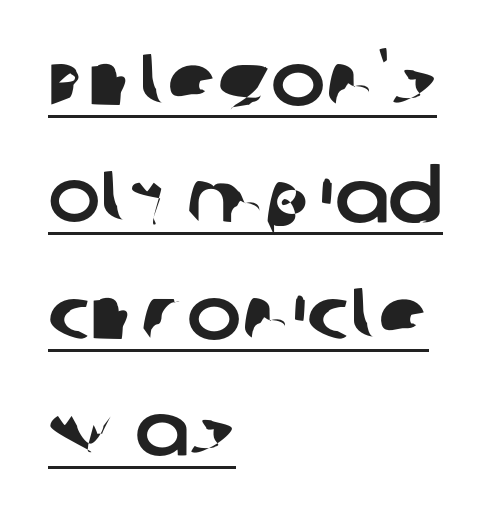
The image shows 73 px sans-serif type; set left-aligned, normal line spacing (1.6x), normal letter spacing, underlined; low stroke contrast and a large x-height.
